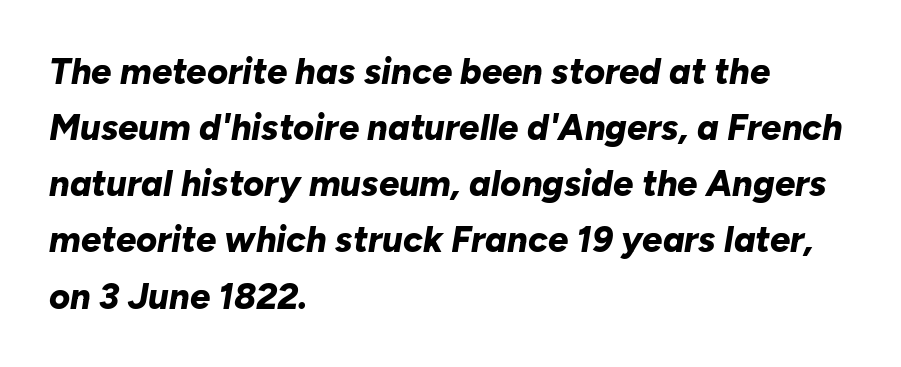
Q: Is the text bold? A: Yes.
Q: Is the text italic (slanted)? A: Yes, it leans right by about 10 degrees.
Q: Is the text underlined? A: No.
Q: How is the paragraph aligned? A: Left-aligned.
Q: Is the spacing between letters normal or unusually wide? A: Normal.
Q: Is the spacing between lines tight, normal or loose? A: Normal.
Q: Width (condensed, normal, or wide)? A: Normal.
Q: Stroke contrast? A: Low.
Q: x-height? A: Medium.
Q: Monospaced? A: No.
